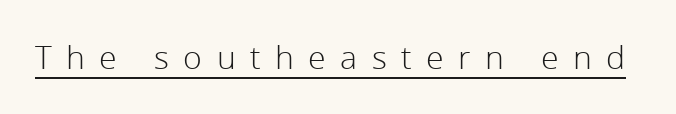
{"serif": "no", "italic": "no", "bold": "no", "weight": "light", "width": "normal", "stroke_contrast": "low", "x_height": "medium", "monospaced": "no", "underline": "yes", "letter_spacing": "wide", "letter_spacing_em": 0.45, "glyph_px": 32}
